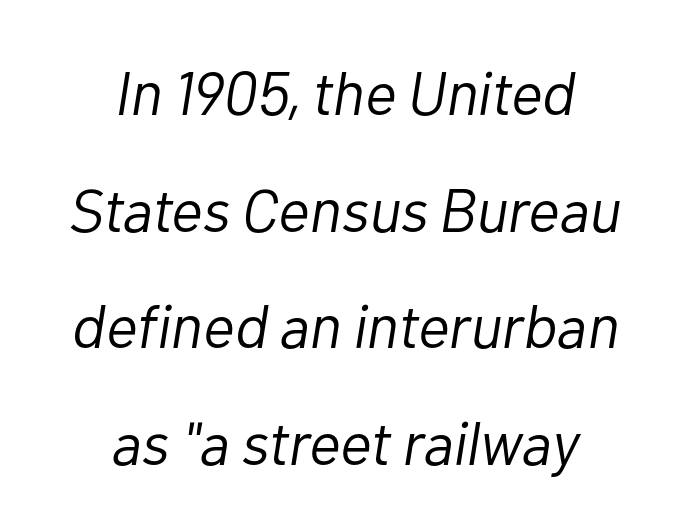
The image shows 61 px light type, italic (leaning right); set centered, loose line spacing (1.91x), normal letter spacing, not underlined; low stroke contrast and a medium x-height.
